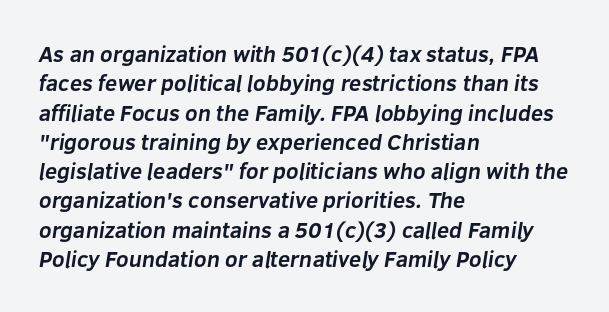
The image shows 22 px bold type; set left-aligned, normal line spacing (1.33x), normal letter spacing, not underlined.
